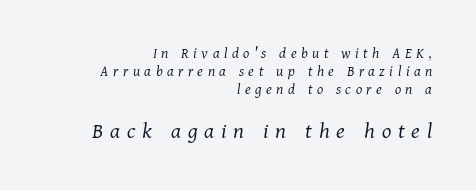
{"italic": "yes", "lean": "right", "slant_degrees": 11, "bold": "no", "underline": "no", "align": "right", "line_spacing": "tight", "line_spacing_ratio": 1.14, "letter_spacing": "wide", "letter_spacing_em": 0.28, "larger_block": "second", "size_ratio": 1.5, "glyph_px": 24}
